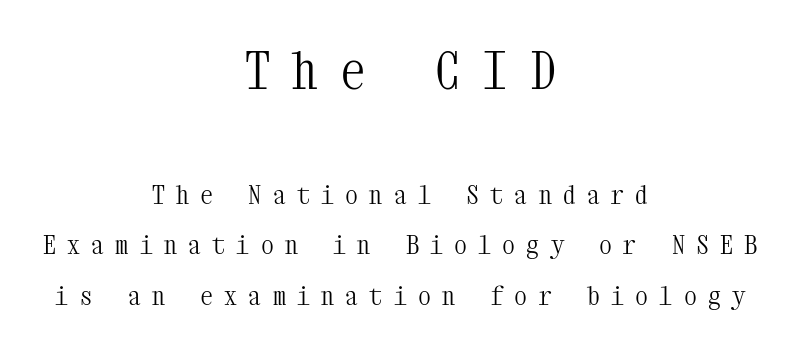
The specimen omits any rule beneath the text block's lines. Caption: face not bold, strokes unweighted. The rendering positions every line midway between the sides. Caption: expanded tracking, letters set apart. The face used here is seriffed, in the tradition of book romans.
